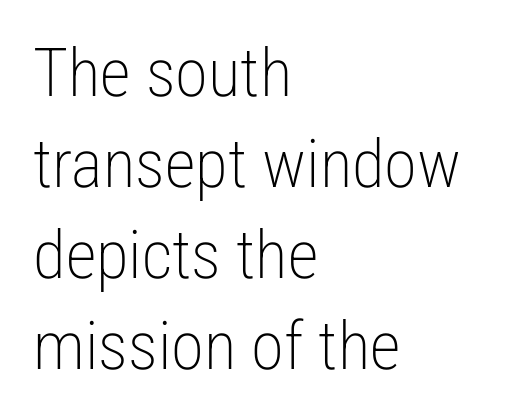
The image shows 67 px light, condensed sans-serif type, upright; set left-aligned, normal line spacing (1.36x), normal letter spacing, not underlined; low stroke contrast and a medium x-height.
